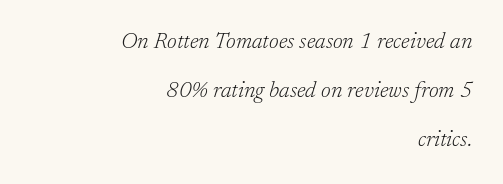
{"italic": "yes", "lean": "right", "slant_degrees": 17, "bold": "no", "underline": "no", "align": "right", "line_spacing": "loose", "line_spacing_ratio": 2.23, "letter_spacing": "normal", "letter_spacing_em": 0.0, "glyph_px": 22}
